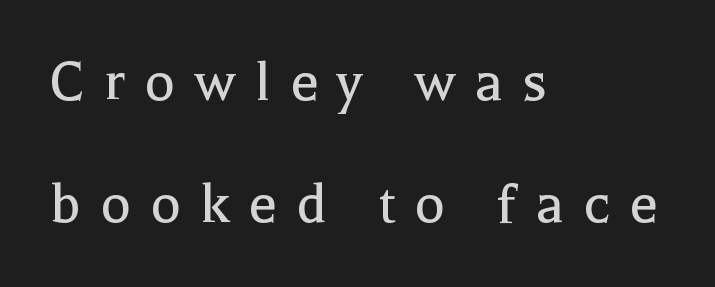
Think of a printed novel: that variable character pitch is what you see here. The rendering shows small feet on the letterforms — a serif design. Letter spacing: wide. This is the regular roman posture of the typeface. In terms of leading, this rendering errs on the spacious side.
